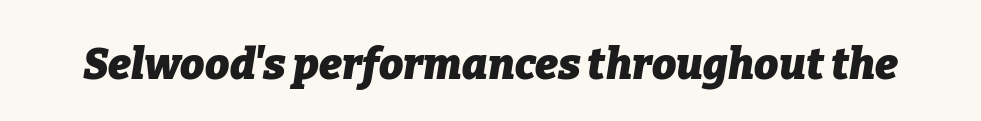
The image shows 43 px heavy type, italic (leaning right); set normal letter spacing, not underlined; low stroke contrast and a medium x-height.
